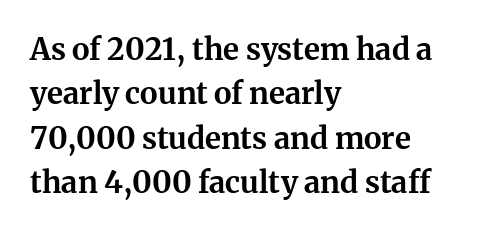
Yep, those are serifs on the letters. You can tell it's not italic because the verticals are truly vertical. The letters are bold, with thick, heavy strokes. The rows are spaced the way most documents space them. Each row of text sits above clean, open space.
